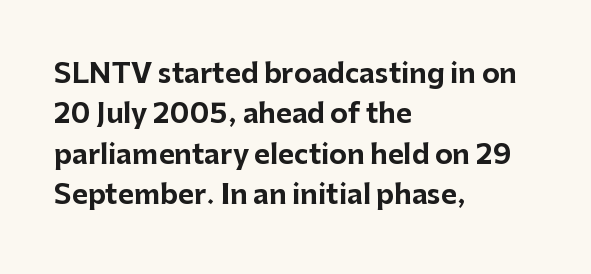
The image shows 27 px bold type, upright; set left-aligned, normal line spacing (1.5x), normal letter spacing, not underlined.
